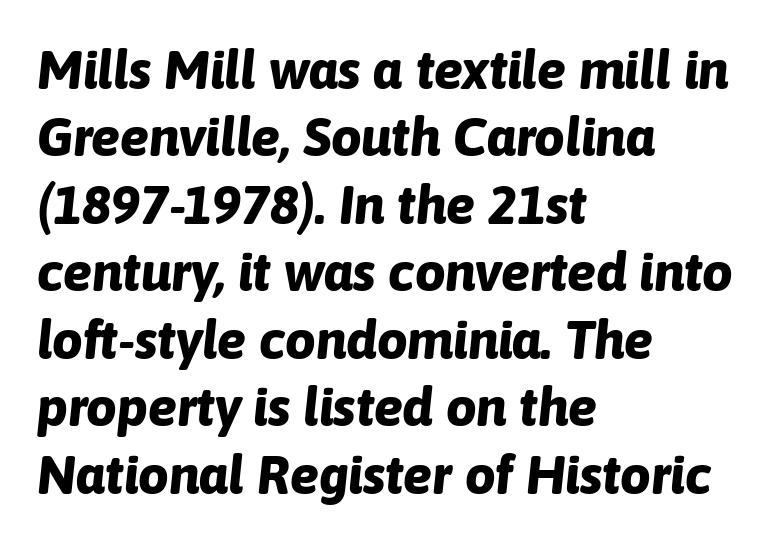
Q: Is the text bold? A: Yes.
Q: Is the text italic (slanted)? A: Yes, it leans right by about 6 degrees.
Q: Is the text underlined? A: No.
Q: How is the paragraph aligned? A: Left-aligned.
Q: Is the spacing between letters normal or unusually wide? A: Normal.
Q: Is the spacing between lines tight, normal or loose? A: Normal.
Q: Width (condensed, normal, or wide)? A: Normal.
Q: Stroke contrast? A: Low.
Q: x-height? A: Medium.
Q: Monospaced? A: No.
